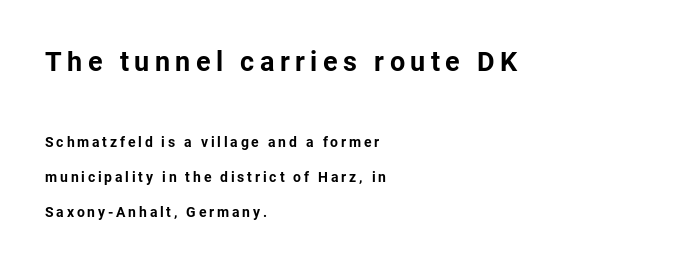
The leading is generous, giving the passage an open texture. The glyphs are unaccompanied by any horizontal stroke below them. One-word summary of the alignment: left. You'd pick this weight for a headline — it's a proper bold.
